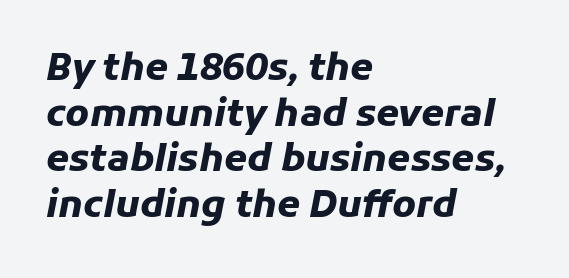
{"italic": "yes", "lean": "right", "slant_degrees": 11, "bold": "yes", "weight": "heavy", "width": "normal", "stroke_contrast": "low", "x_height": "medium", "monospaced": "no", "underline": "no", "align": "left", "line_spacing_ratio": 1.23, "letter_spacing": "normal", "letter_spacing_em": 0.0, "glyph_px": 37}
